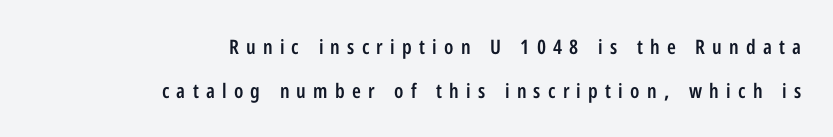
Q: Is the text bold? A: Semi-bold.
Q: Is the text italic (slanted)? A: No, it is upright.
Q: Is the text underlined? A: No.
Q: How is the paragraph aligned? A: Right-aligned.
Q: Is the spacing between letters normal or unusually wide? A: Unusually wide.
Q: Is the spacing between lines tight, normal or loose? A: Loose.
